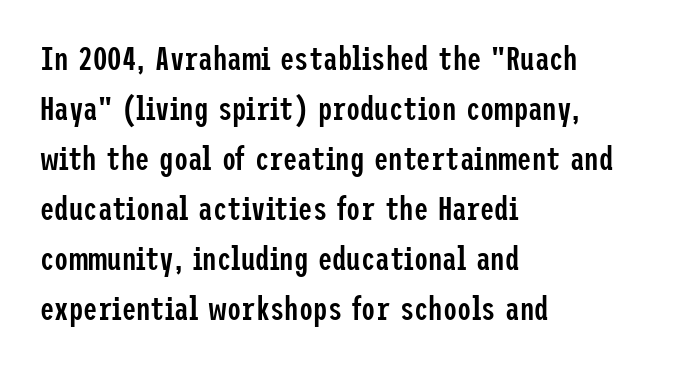
Q: Is the text bold? A: Semi-bold.
Q: Is the text italic (slanted)? A: No, it is upright.
Q: Is the typeface a serif or a sans-serif typeface? A: Sans-serif.
Q: Is the text underlined? A: No.
Q: How is the paragraph aligned? A: Left-aligned.
Q: Is the spacing between letters normal or unusually wide? A: Normal.
Q: Is the spacing between lines tight, normal or loose? A: Normal.
Q: Width (condensed, normal, or wide)? A: Condensed.
Q: Stroke contrast? A: Low.
Q: x-height? A: Medium.
